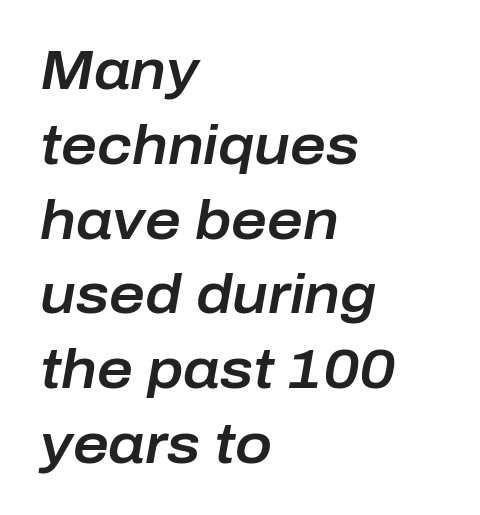
Slanted lettering throughout. Check under the words: just untouched page. Teacher's note: observe the even left margin — that is flush-left alignment. Is this a fixed-width face? No — the glyphs have proportional, varying widths. Regular leading. The gaps between neighbouring characters are ordinary and unremarkable.
